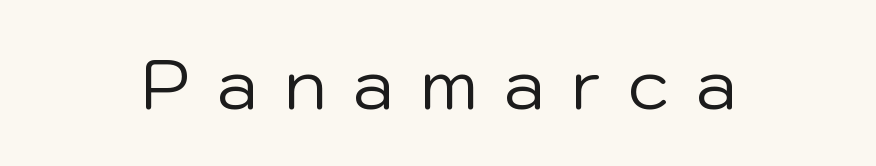
Q: Is the text bold? A: No.
Q: Is the text italic (slanted)? A: No, it is upright.
Q: Is the typeface a serif or a sans-serif typeface? A: Sans-serif.
Q: Is the text underlined? A: No.
Q: How is the paragraph aligned? A: Centered.
Q: Is the spacing between letters normal or unusually wide? A: Unusually wide.
Q: Width (condensed, normal, or wide)? A: Normal.
Q: Stroke contrast? A: Low.
Q: x-height? A: Medium.
Q: Monospaced? A: No.
